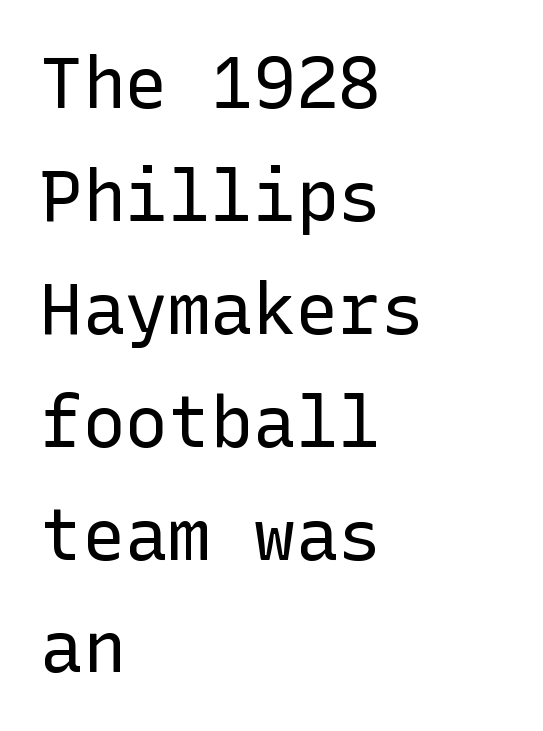
The image shows 71 px regular-weight sans-serif type, upright; set left-aligned, normal line spacing (1.59x), normal letter spacing, not underlined; low stroke contrast and a medium x-height.
